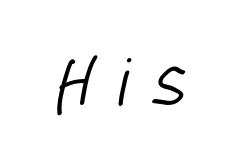
The image shows 64 px condensed sans-serif type; set unusually wide letter spacing (+0.43 em), not underlined; low stroke contrast and a large x-height.
